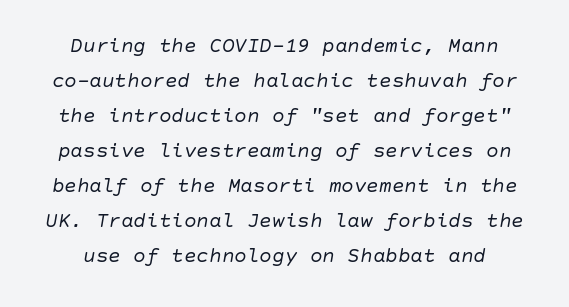
{"italic": "yes", "lean": "right", "slant_degrees": 10, "bold": "no", "underline": "no", "line_spacing": "normal", "line_spacing_ratio": 1.67, "letter_spacing": "normal", "letter_spacing_em": 0.0, "glyph_px": 21}
